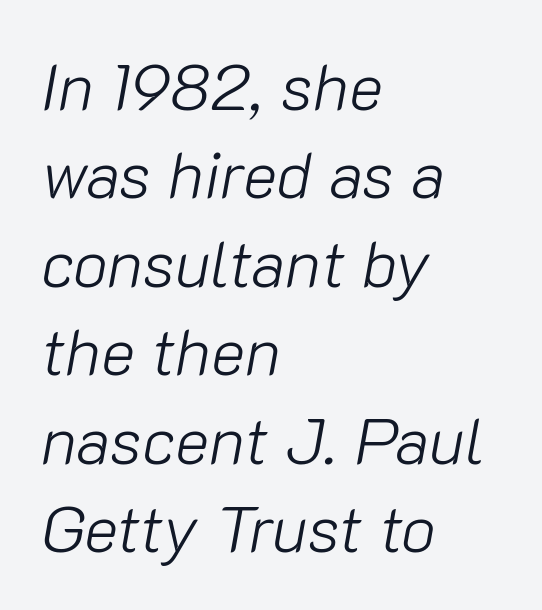
Caption: standard tracking, unaltered. Casual observation: everything's shoved over to the left. The passage shown is not underscored anywhere. The rendering uses a moderate line-height, typical for paragraphs. The face used here is proportionally spaced, like ordinary book or web type.
